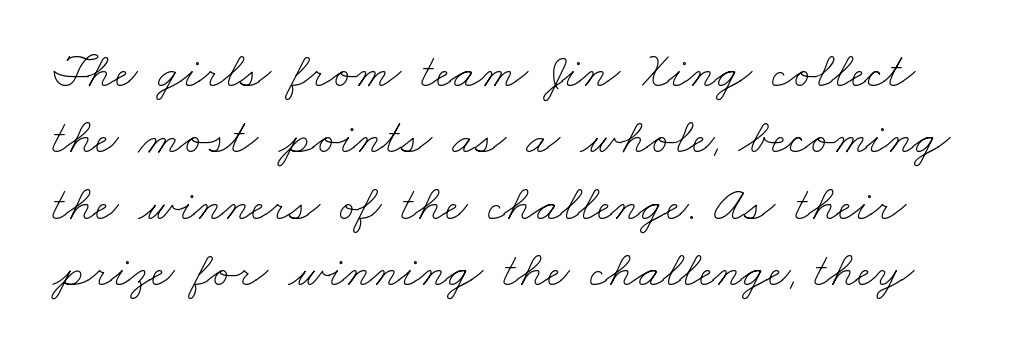
Stem width sits at or under what a default text font uses. These lines keep a tight, regular rhythm from letter to letter. Vertically, the passage feels balanced, rows spaced as you'd expect. Each letter keeps its own natural width here, so spacing adapts to shape.
